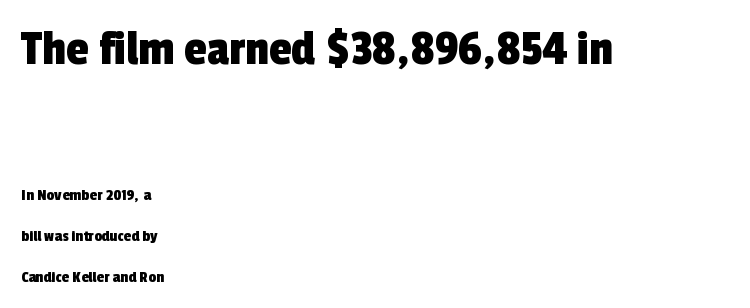
The image shows 51 px condensed sans-serif type; set left-aligned, loose line spacing (2.41x), normal letter spacing, not underlined; the first (top) block is 3.0x larger; a medium x-height.
